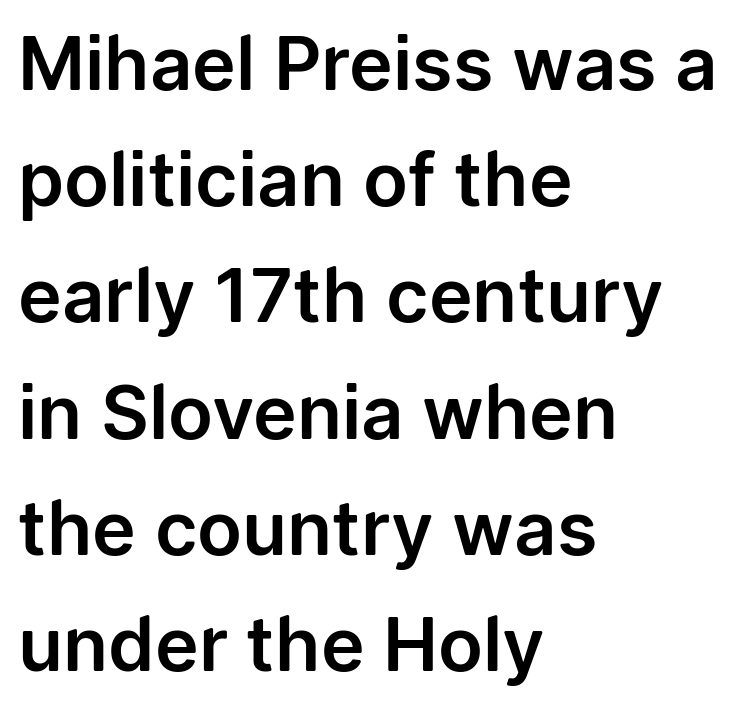
{"serif": "no", "italic": "no", "width": "normal", "stroke_contrast": "low", "x_height": "medium", "monospaced": "no", "underline": "no", "align": "left", "line_spacing": "normal", "line_spacing_ratio": 1.57, "letter_spacing": "normal", "letter_spacing_em": 0.0, "glyph_px": 74}
